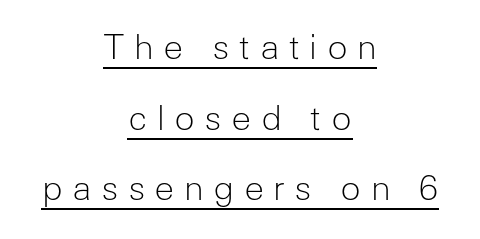
{"serif": "no", "italic": "no", "bold": "no", "weight": "light", "width": "normal", "stroke_contrast": "low", "x_height": "medium", "monospaced": "no", "underline": "yes", "align": "center", "line_spacing": "loose", "line_spacing_ratio": 2.08, "letter_spacing": "wide", "letter_spacing_em": 0.27, "glyph_px": 34}
